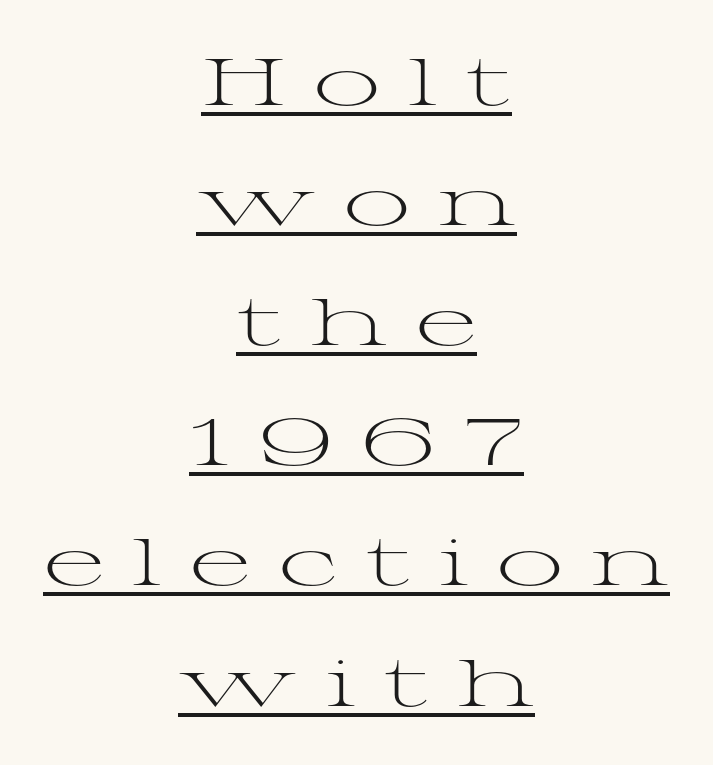
{"serif": "yes", "italic": "no", "bold": "no", "weight": "light", "width": "wide", "stroke_contrast": "medium", "x_height": "medium", "monospaced": "no", "underline": "yes", "align": "center", "line_spacing_ratio": 1.82, "letter_spacing": "wide", "letter_spacing_em": 0.43, "glyph_px": 66}
